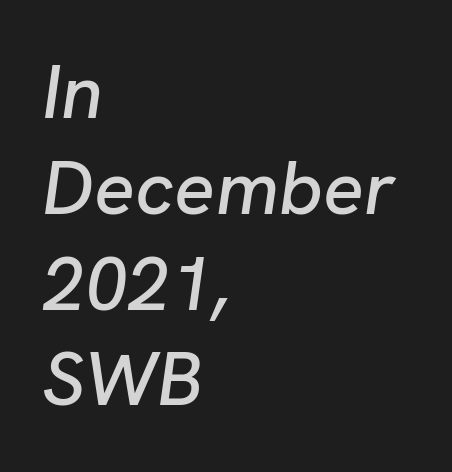
Q: Is the text italic (slanted)? A: Yes, it leans right by about 8 degrees.
Q: Is the text underlined? A: No.
Q: How is the paragraph aligned? A: Left-aligned.
Q: Is the spacing between letters normal or unusually wide? A: Normal.
Q: Is the spacing between lines tight, normal or loose? A: Normal.
Q: Width (condensed, normal, or wide)? A: Normal.
Q: Stroke contrast? A: Low.
Q: x-height? A: Medium.
Q: Monospaced? A: No.
